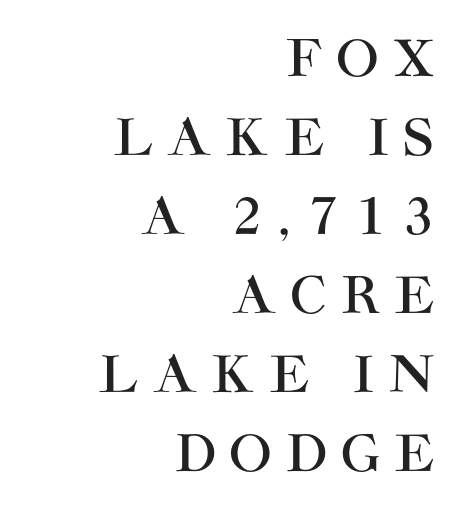
Q: Is the text italic (slanted)? A: No, it is upright.
Q: Is the typeface a serif or a sans-serif typeface? A: Sans-serif.
Q: Is the text underlined? A: No.
Q: How is the paragraph aligned? A: Right-aligned.
Q: Is the spacing between letters normal or unusually wide? A: Unusually wide.
Q: Is the spacing between lines tight, normal or loose? A: Normal.
Q: Width (condensed, normal, or wide)? A: Normal.
Q: Stroke contrast? A: High.
Q: x-height? A: Large.
Q: Monospaced? A: No.
